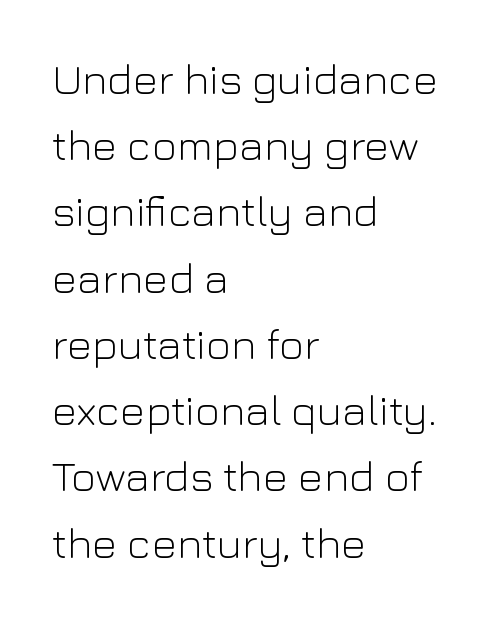
{"serif": "no", "italic": "no", "bold": "no", "weight": "light", "width": "normal", "stroke_contrast": "low", "x_height": "medium", "monospaced": "no", "underline": "no", "align": "left", "line_spacing": "normal", "line_spacing_ratio": 1.54, "letter_spacing": "normal", "letter_spacing_em": 0.0, "glyph_px": 43}
